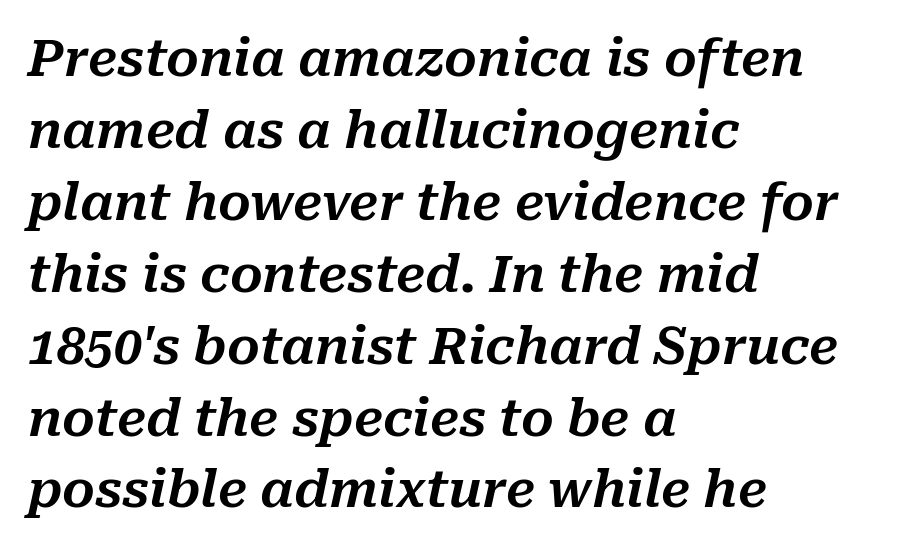
{"italic": "yes", "lean": "right", "slant_degrees": 10, "width": "normal", "stroke_contrast": "medium", "x_height": "medium", "monospaced": "no", "underline": "no", "align": "left", "line_spacing": "normal", "line_spacing_ratio": 1.41, "letter_spacing": "normal", "letter_spacing_em": 0.0, "glyph_px": 51}
